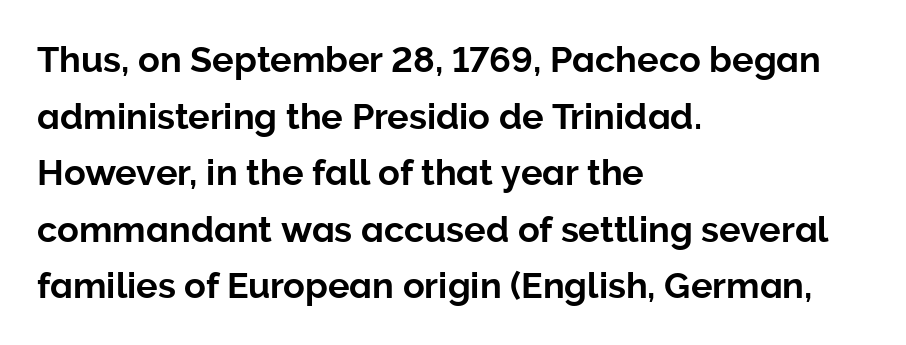
Q: Is the text italic (slanted)? A: No, it is upright.
Q: Is the typeface a serif or a sans-serif typeface? A: Sans-serif.
Q: Is the text underlined? A: No.
Q: How is the paragraph aligned? A: Left-aligned.
Q: Is the spacing between letters normal or unusually wide? A: Normal.
Q: Is the spacing between lines tight, normal or loose? A: Normal.
Q: Width (condensed, normal, or wide)? A: Normal.
Q: Stroke contrast? A: Low.
Q: x-height? A: Medium.
Q: Monospaced? A: No.
